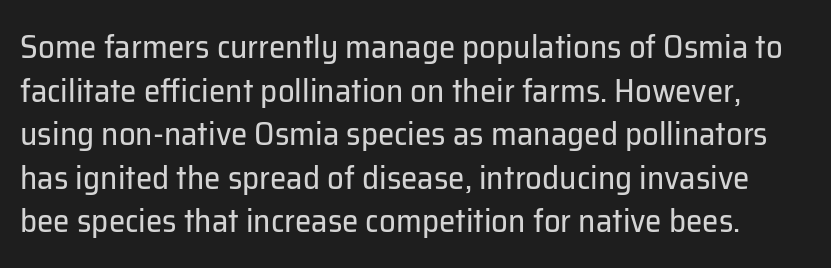
{"serif": "no", "italic": "no", "bold": "no", "weight": "regular", "width": "normal", "stroke_contrast": "low", "x_height": "medium", "monospaced": "no", "underline": "no", "line_spacing": "normal", "line_spacing_ratio": 1.32, "letter_spacing": "normal", "letter_spacing_em": 0.0, "glyph_px": 33}
